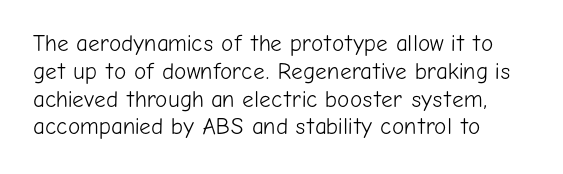
Q: Is the text bold? A: No.
Q: Is the text italic (slanted)? A: No, it is upright.
Q: Is the text underlined? A: No.
Q: Is the spacing between letters normal or unusually wide? A: Normal.
